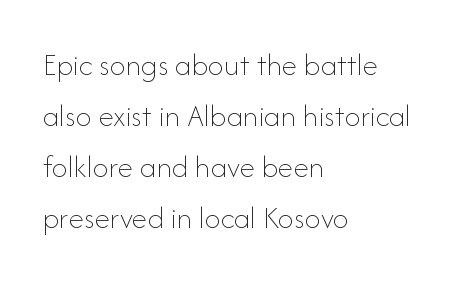
The image shows 32 px thin type, upright; set left-aligned, normal line spacing (1.59x), normal letter spacing, not underlined; low stroke contrast and a small x-height.
